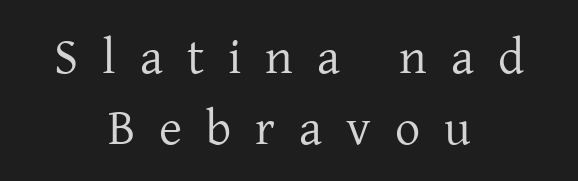
Words float on clear page, feet unadorned. You could not count columns in this text — the font is proportionally spaced. The typesetter chose a symmetrical, centered arrangement here. Posture: straight, roman, zero tilt.
